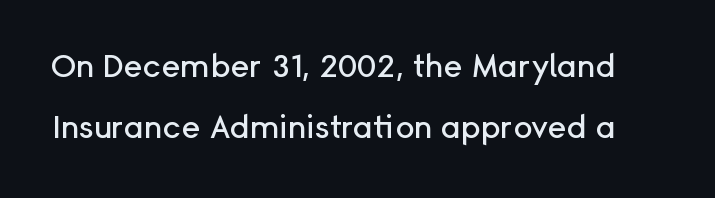
The image shows 32 px sans-serif type, upright; set loose line spacing (1.91x), normal letter spacing, not underlined; low stroke contrast and a medium x-height.
